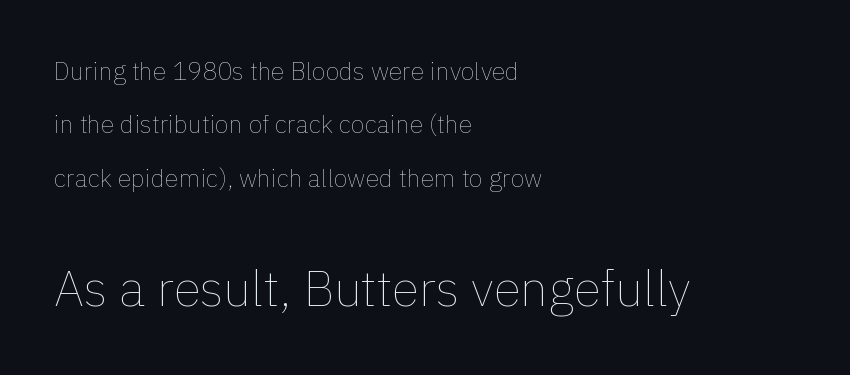
{"italic": "no", "bold": "no", "weight": "thin", "width": "normal", "x_height": "medium", "monospaced": "no", "underline": "no", "align": "left", "line_spacing": "loose", "line_spacing_ratio": 2.14, "letter_spacing": "normal", "letter_spacing_em": 0.0, "larger_block": "second", "size_ratio": 2.0, "glyph_px": 50}
